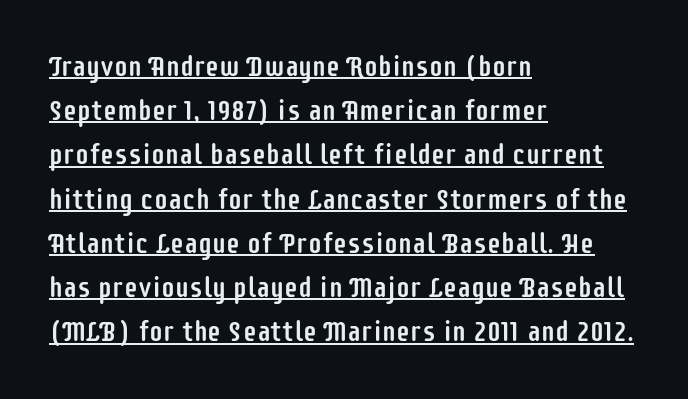
Honestly, the letter spacing is just normal — you wouldn't notice it. Has an underline been added? It has. Evenly set lines give the paragraph a standard silhouette. This is roman type, the default non-slanted kind. These lines are rendered in a variable-pitch font. The paragraph shown leans on its left margin.
